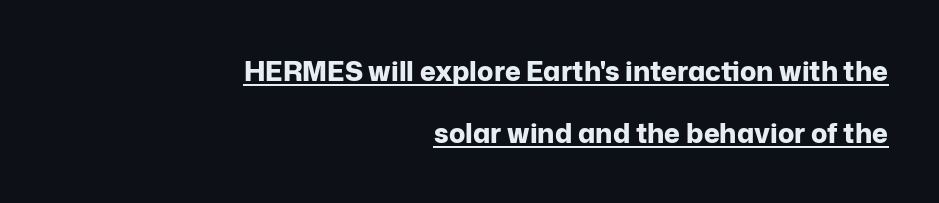
{"italic": "no", "bold": "yes", "underline": "yes", "align": "right", "line_spacing": "loose", "line_spacing_ratio": 2.29, "letter_spacing": "normal", "letter_spacing_em": 0.0, "glyph_px": 27}
